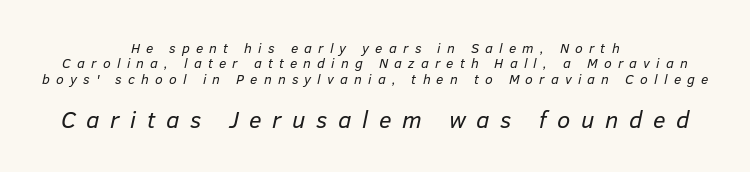
This sample trades vertical openness for compactness between lines. In terms of letterspacing, this is a distinctly airy, spread setting. The font's italic variant was chosen for this text. Type without underlining.
